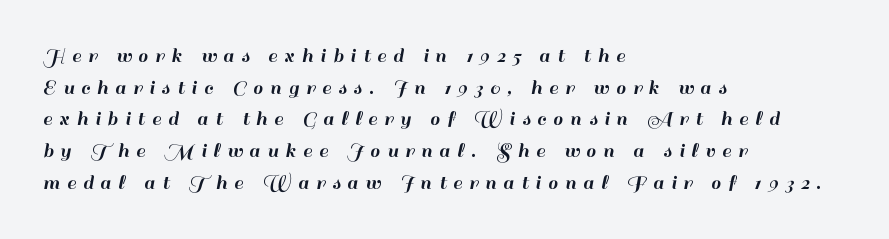
{"underline": "no", "align": "left", "line_spacing": "normal", "line_spacing_ratio": 1.44, "letter_spacing": "wide", "letter_spacing_em": 0.33, "glyph_px": 22}
